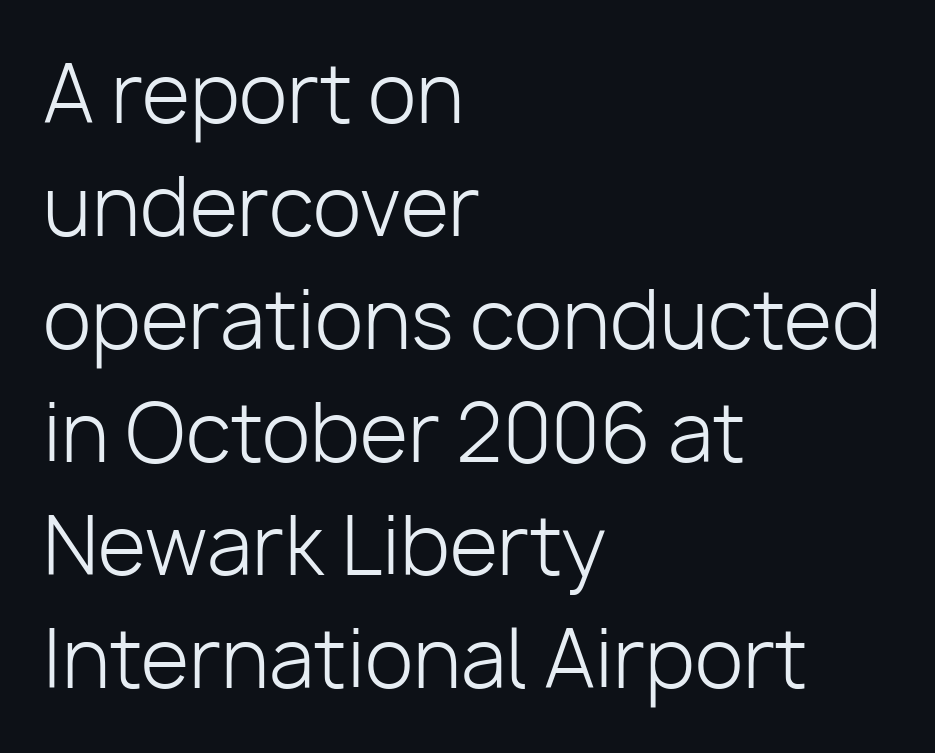
Q: Is the text bold? A: No.
Q: Is the text italic (slanted)? A: No, it is upright.
Q: Is the typeface a serif or a sans-serif typeface? A: Sans-serif.
Q: Is the text underlined? A: No.
Q: How is the paragraph aligned? A: Left-aligned.
Q: Is the spacing between letters normal or unusually wide? A: Normal.
Q: Is the spacing between lines tight, normal or loose? A: Normal.
Q: Width (condensed, normal, or wide)? A: Normal.
Q: Stroke contrast? A: Low.
Q: x-height? A: Medium.
Q: Monospaced? A: No.
